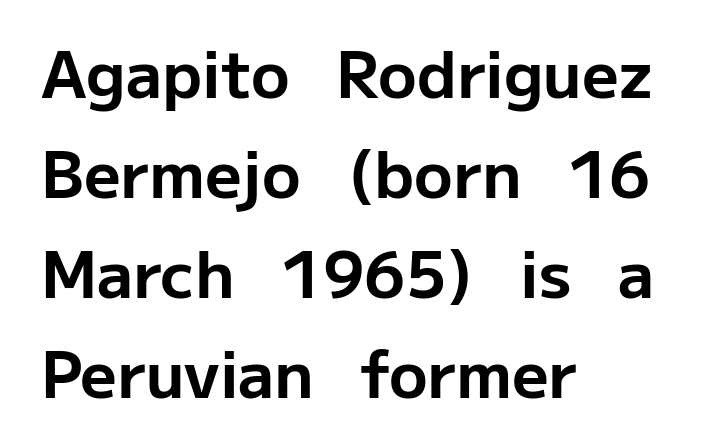
Is the letter spacing exaggerated? No — it looks like the ordinary default. Heft: maximum for text — a bold. If you drew a line through each stem, it would be perfectly vertical. Underline: absent. The face used here is proportionally spaced, like ordinary book or web type. If you measured baseline to baseline, you'd find a middling distance.
